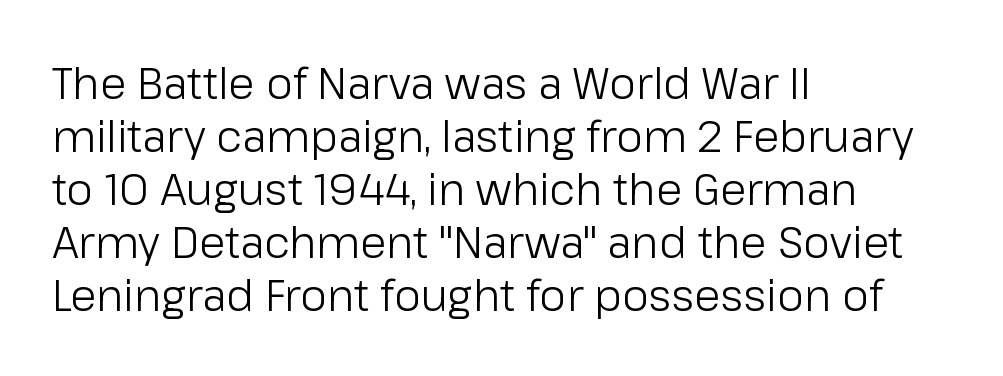
Q: Is the text bold? A: No.
Q: Is the text italic (slanted)? A: No, it is upright.
Q: Is the typeface a serif or a sans-serif typeface? A: Sans-serif.
Q: Is the text underlined? A: No.
Q: How is the paragraph aligned? A: Left-aligned.
Q: Is the spacing between letters normal or unusually wide? A: Normal.
Q: Width (condensed, normal, or wide)? A: Normal.
Q: Stroke contrast? A: Low.
Q: x-height? A: Medium.
Q: Monospaced? A: No.
